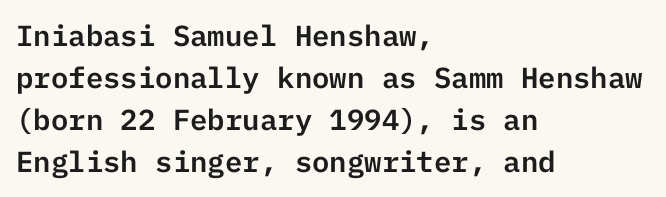
{"serif": "no", "italic": "no", "width": "normal", "stroke_contrast": "low", "x_height": "medium", "underline": "no", "align": "left", "line_spacing": "normal", "line_spacing_ratio": 1.45, "letter_spacing": "normal", "letter_spacing_em": 0.0, "glyph_px": 29}
